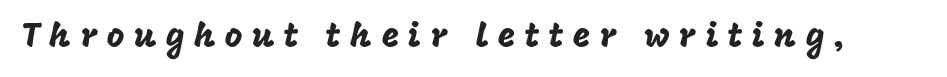
Q: Is the text italic (slanted)? A: Yes.
Q: Is the typeface a serif or a sans-serif typeface? A: Sans-serif.
Q: Is the text underlined? A: No.
Q: Is the spacing between letters normal or unusually wide? A: Unusually wide.
Q: Width (condensed, normal, or wide)? A: Normal.
Q: Stroke contrast? A: Low.
Q: x-height? A: Large.
Q: Monospaced? A: No.
